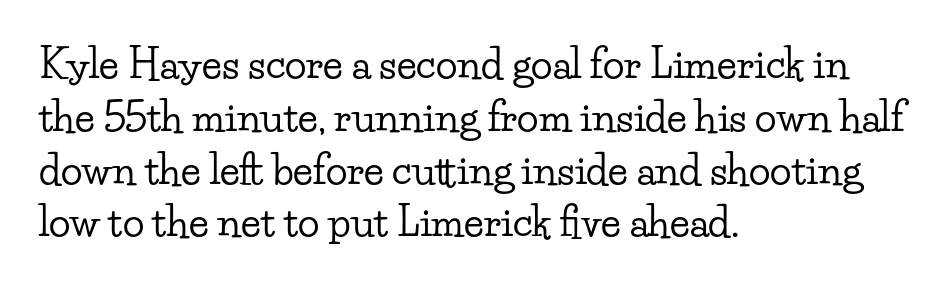
{"serif": "yes", "italic": "no", "width": "wide", "stroke_contrast": "low", "x_height": "small", "monospaced": "no", "underline": "no", "align": "left", "line_spacing": "normal", "line_spacing_ratio": 1.32, "letter_spacing": "normal", "letter_spacing_em": 0.0, "glyph_px": 40}
